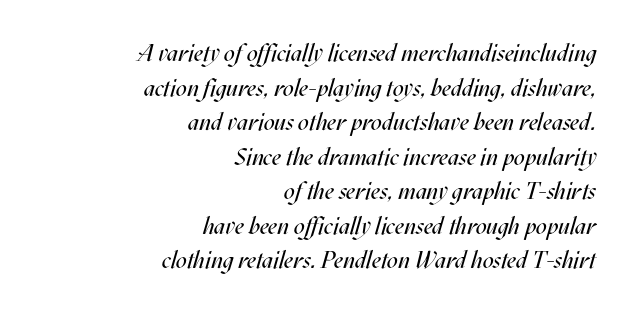
{"italic": "yes", "lean": "right", "slant_degrees": 17, "bold": "no", "underline": "no", "align": "right", "line_spacing": "normal", "line_spacing_ratio": 1.44, "letter_spacing": "normal", "letter_spacing_em": 0.0, "glyph_px": 24}
